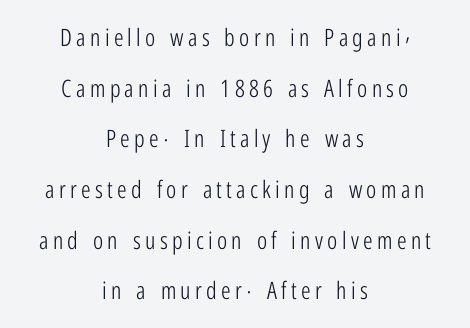
Q: Is the text bold? A: No.
Q: Is the text italic (slanted)? A: No, it is upright.
Q: Is the text underlined? A: No.
Q: How is the paragraph aligned? A: Centered.
Q: Is the spacing between lines tight, normal or loose? A: Loose.
